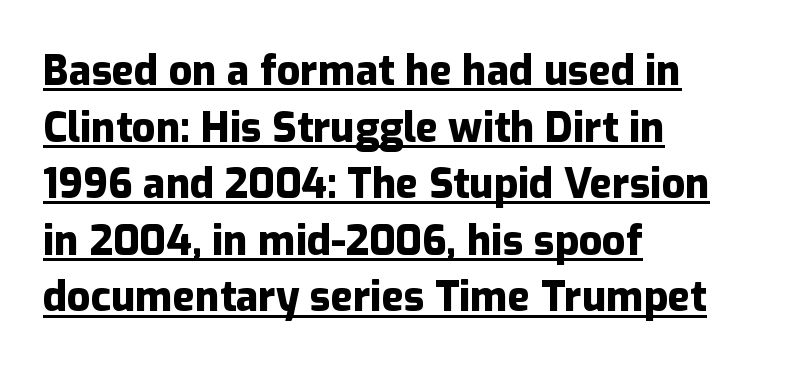
{"serif": "no", "italic": "no", "bold": "yes", "weight": "heavy", "width": "normal", "stroke_contrast": "low", "x_height": "medium", "monospaced": "no", "underline": "yes", "align": "left", "line_spacing": "normal", "line_spacing_ratio": 1.38, "letter_spacing": "normal", "letter_spacing_em": 0.0, "glyph_px": 41}
